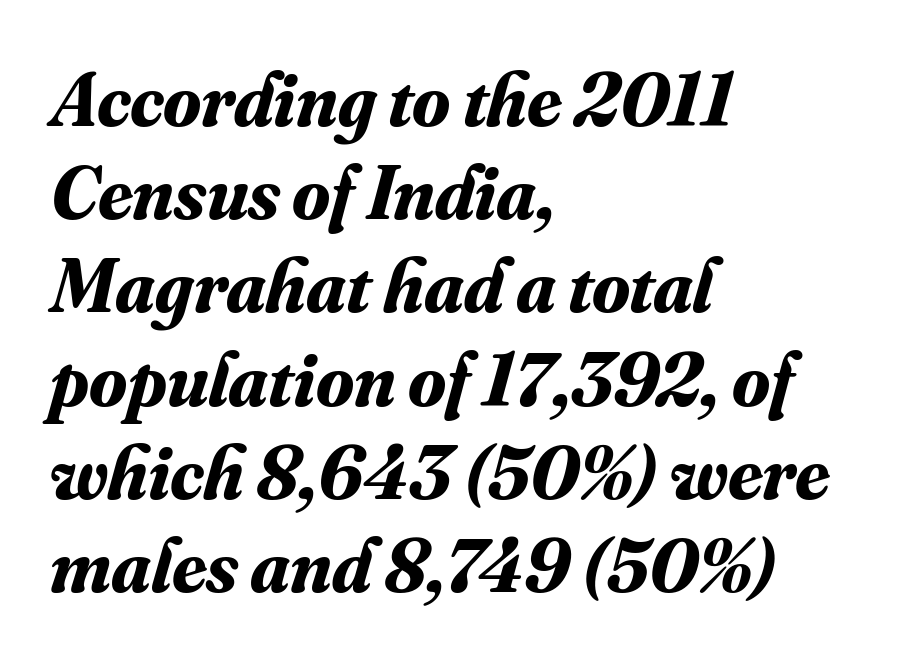
Q: Is the text bold? A: Yes.
Q: Is the text italic (slanted)? A: Yes, it leans right by about 16 degrees.
Q: Is the typeface a serif or a sans-serif typeface? A: Serif.
Q: Is the text underlined? A: No.
Q: How is the paragraph aligned? A: Left-aligned.
Q: Is the spacing between letters normal or unusually wide? A: Normal.
Q: Width (condensed, normal, or wide)? A: Normal.
Q: Stroke contrast? A: Medium.
Q: x-height? A: Small.
Q: Monospaced? A: No.
